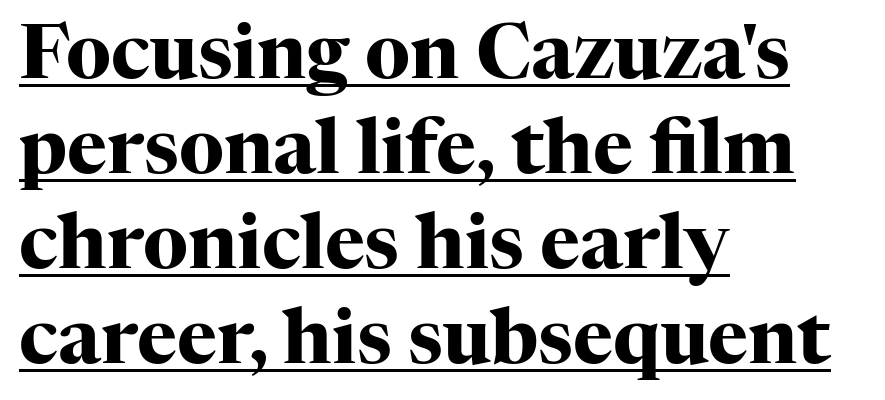
Summary of vertical rhythm: regular, with standard interline spacing. You'd pick this weight for a headline — it's a proper bold. Does the type have serifs? Yes, each stem ends in a small foot. These lines are rendered in a variable-pitch font. The lettering is marked with a stroke running underneath it.
